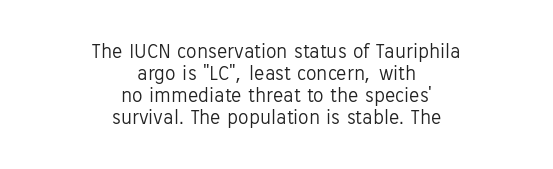
The image shows 21 px text type, upright; set centered, tight line spacing (1.04x), normal letter spacing, not underlined.
